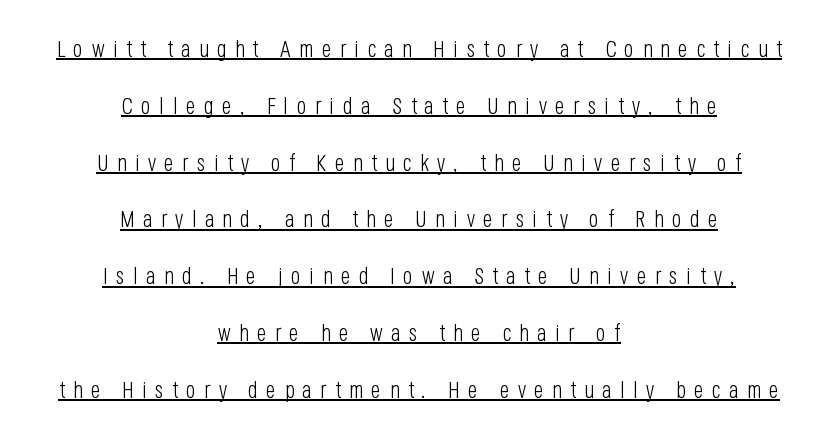
The image shows 23 px text type, upright; set centered, loose line spacing (2.47x), unusually wide letter spacing (+0.36 em), underlined.
